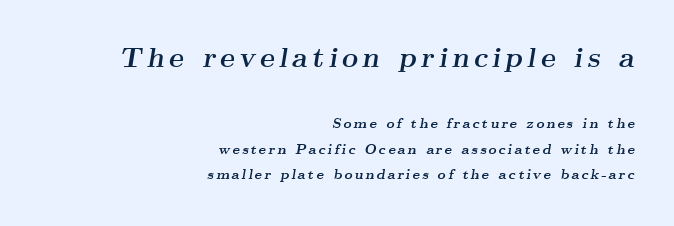
{"serif": "yes", "italic": "yes", "lean": "right", "slant_degrees": 9, "bold": "yes", "weight": "semibold", "width": "wide", "stroke_contrast": "medium", "x_height": "small", "monospaced": "no", "underline": "no", "align": "right", "line_spacing_ratio": 1.84, "larger_block": "first", "size_ratio": 2.0, "glyph_px": 28}
